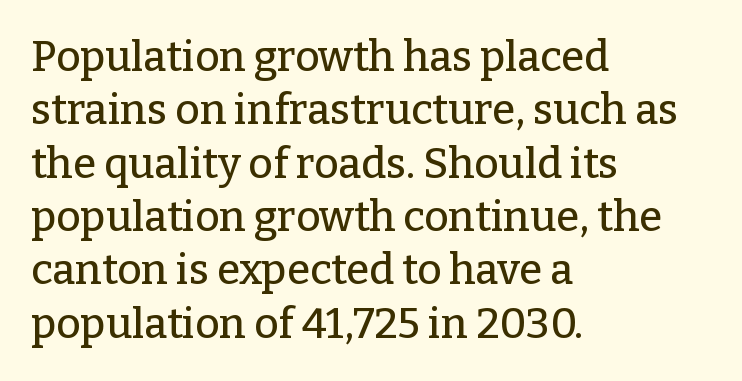
Q: Is the text italic (slanted)? A: No, it is upright.
Q: Is the typeface a serif or a sans-serif typeface? A: Serif.
Q: Is the text underlined? A: No.
Q: How is the paragraph aligned? A: Left-aligned.
Q: Is the spacing between letters normal or unusually wide? A: Normal.
Q: Is the spacing between lines tight, normal or loose? A: Normal.
Q: Width (condensed, normal, or wide)? A: Normal.
Q: Stroke contrast? A: Low.
Q: x-height? A: Medium.
Q: Monospaced? A: No.
